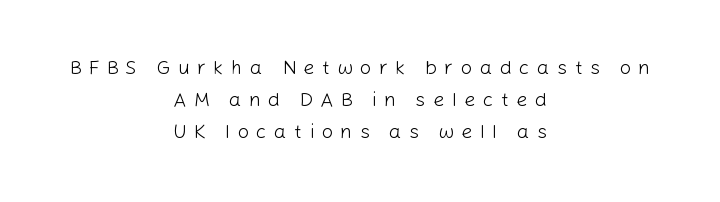
{"italic": "no", "bold": "no", "underline": "no", "align": "center", "line_spacing": "normal", "line_spacing_ratio": 1.6, "letter_spacing": "wide", "letter_spacing_em": 0.37, "glyph_px": 20}
